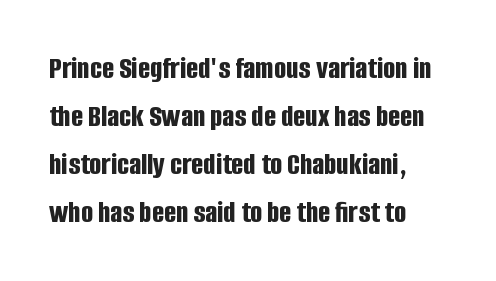
Glance below the letters and you will spot only blank space. Its strokes are broad and dark, the hallmark of bold type. The letters sit at their default tracking, neither squeezed nor spread. The rendering uses natural spacing where letterforms have individual widths. The lines sit at an ordinary, default distance from one another. The type sits square on the baseline with zero lean.
